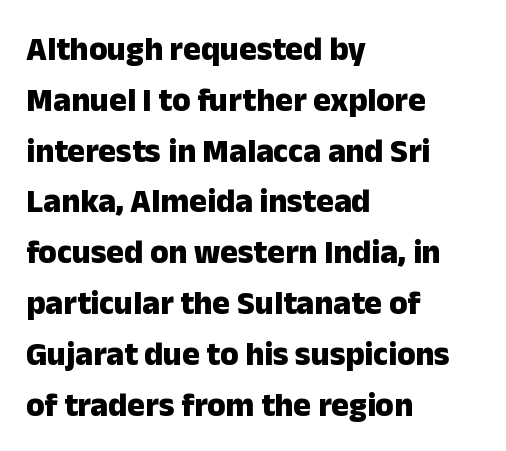
Look at the bottom of the vertical strokes: they stop flat, with no serifs. Where is the straight margin? On the left. How are the letters spaced? Ordinarily, with no added tracking. Rendered with straight, roman letterforms.
